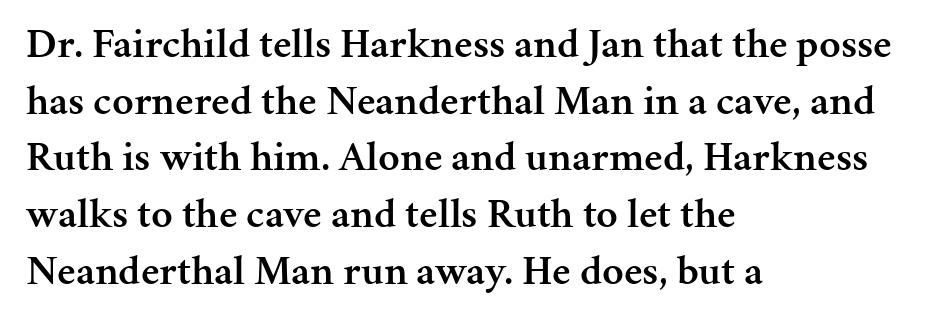
Q: Is the text bold? A: Semi-bold.
Q: Is the text italic (slanted)? A: No, it is upright.
Q: Is the typeface a serif or a sans-serif typeface? A: Serif.
Q: Is the text underlined? A: No.
Q: How is the paragraph aligned? A: Left-aligned.
Q: Is the spacing between letters normal or unusually wide? A: Normal.
Q: Is the spacing between lines tight, normal or loose? A: Normal.
Q: Width (condensed, normal, or wide)? A: Normal.
Q: Stroke contrast? A: Medium.
Q: x-height? A: Medium.
Q: Monospaced? A: No.
